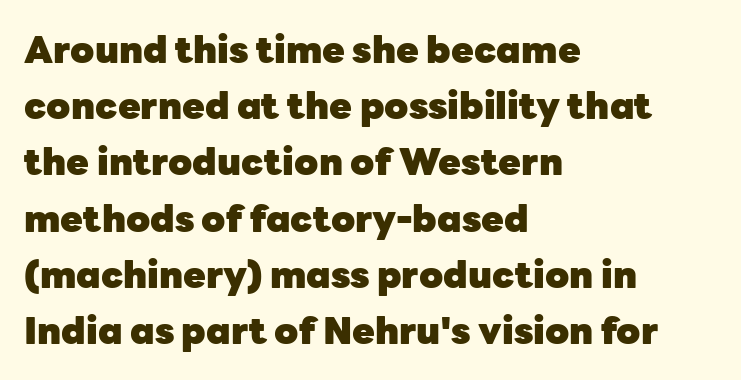
Q: Is the text bold? A: Yes.
Q: Is the text italic (slanted)? A: No, it is upright.
Q: Is the typeface a serif or a sans-serif typeface? A: Sans-serif.
Q: Is the text underlined? A: No.
Q: How is the paragraph aligned? A: Left-aligned.
Q: Is the spacing between letters normal or unusually wide? A: Normal.
Q: Is the spacing between lines tight, normal or loose? A: Normal.
Q: Width (condensed, normal, or wide)? A: Normal.
Q: Stroke contrast? A: Low.
Q: x-height? A: Medium.
Q: Monospaced? A: No.
